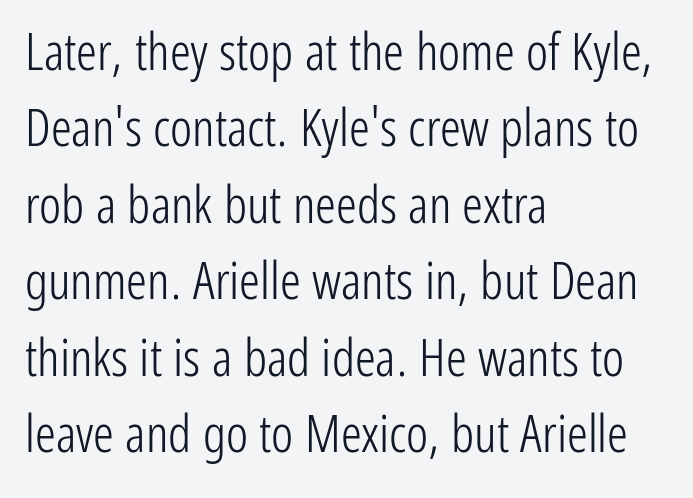
{"serif": "no", "italic": "no", "bold": "no", "weight": "light", "width": "condensed", "stroke_contrast": "low", "x_height": "medium", "monospaced": "no", "underline": "no", "align": "left", "line_spacing": "normal", "line_spacing_ratio": 1.47, "letter_spacing": "normal", "letter_spacing_em": 0.0, "glyph_px": 52}
